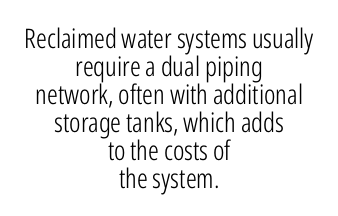
The image shows 27 px text type, upright; set centered, tight line spacing (1.04x), normal letter spacing, not underlined.
